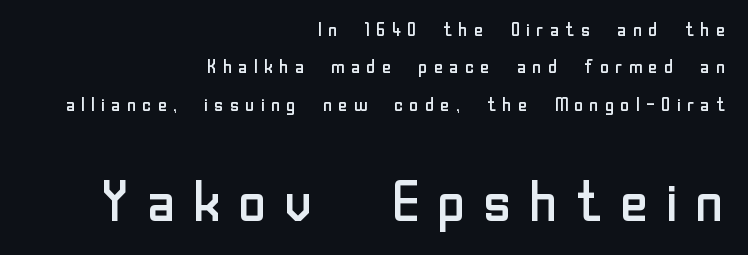
The image shows 56 px regular-weight sans-serif type, upright; set right-aligned, loose line spacing (1.97x), unusually wide letter spacing (+0.23 em), not underlined; the second (bottom) block is 2.95x larger; low stroke contrast and a medium x-height.
